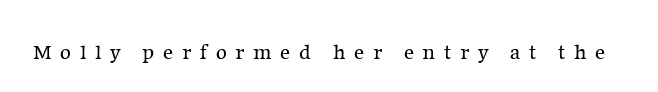
Do the letters lean? They stand straight. The type is letterspaced generously, with wide tracking. This rendering features lettering with no underline. Compared with a typical body face, this is equally light or lighter still.
